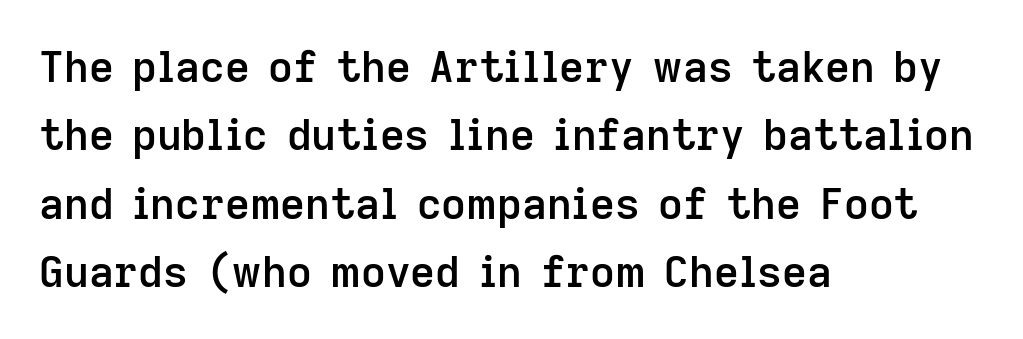
Q: Is the text bold? A: Semi-bold.
Q: Is the text italic (slanted)? A: No, it is upright.
Q: Is the typeface a serif or a sans-serif typeface? A: Sans-serif.
Q: Is the text underlined? A: No.
Q: How is the paragraph aligned? A: Left-aligned.
Q: Is the spacing between letters normal or unusually wide? A: Normal.
Q: Is the spacing between lines tight, normal or loose? A: Normal.
Q: Width (condensed, normal, or wide)? A: Normal.
Q: Stroke contrast? A: Low.
Q: x-height? A: Medium.
Q: Monospaced? A: No.
